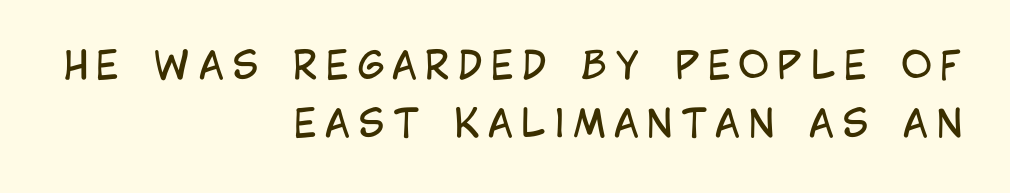
The image shows 38 px regular-weight, condensed sans-serif type, upright; set right-aligned, normal line spacing (1.53x), unusually wide letter spacing (+0.21 em), not underlined; low stroke contrast and a large x-height.
